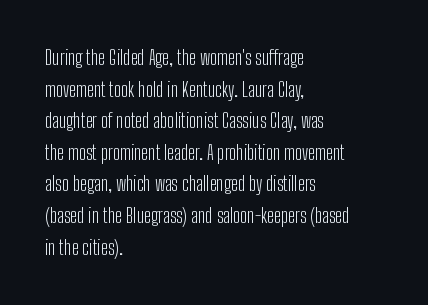
{"italic": "no", "bold": "no", "underline": "no", "align": "left", "line_spacing": "normal", "line_spacing_ratio": 1.58, "letter_spacing": "normal", "letter_spacing_em": 0.0, "glyph_px": 20}
